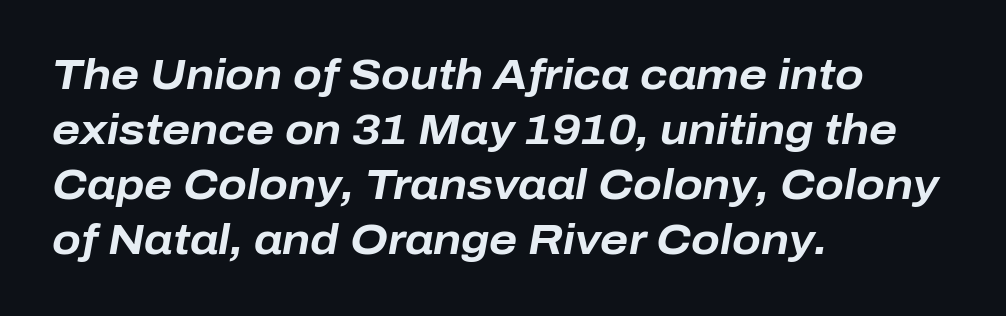
{"italic": "yes", "lean": "right", "slant_degrees": 10, "bold": "yes", "weight": "bold", "width": "normal", "stroke_contrast": "low", "x_height": "medium", "monospaced": "no", "underline": "no", "align": "left", "line_spacing": "normal", "line_spacing_ratio": 1.31, "letter_spacing": "normal", "letter_spacing_em": 0.0, "glyph_px": 42}
